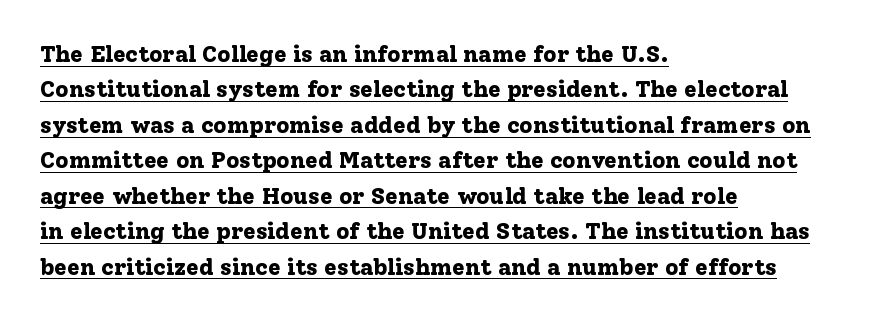
{"italic": "no", "bold": "yes", "underline": "yes", "align": "left", "line_spacing": "normal", "line_spacing_ratio": 1.54, "letter_spacing": "normal", "letter_spacing_em": 0.0, "glyph_px": 23}
